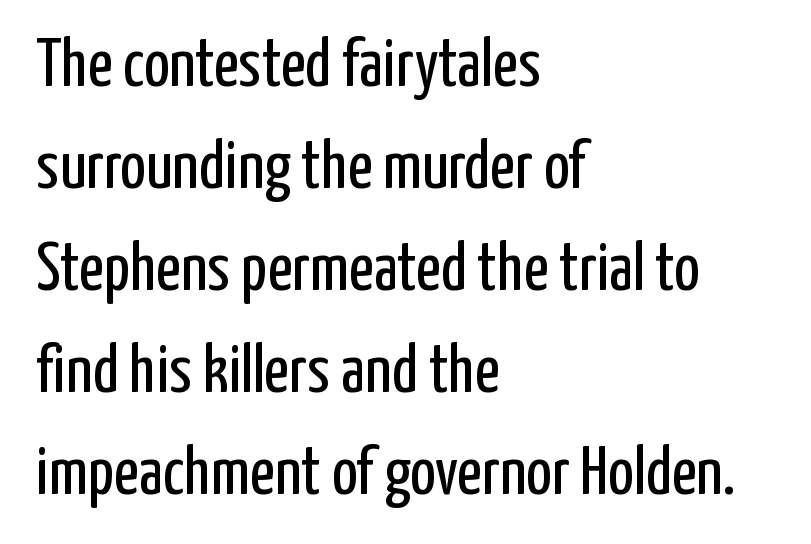
Q: Is the text bold? A: No.
Q: Is the text italic (slanted)? A: No, it is upright.
Q: Is the typeface a serif or a sans-serif typeface? A: Sans-serif.
Q: Is the text underlined? A: No.
Q: How is the paragraph aligned? A: Left-aligned.
Q: Is the spacing between letters normal or unusually wide? A: Normal.
Q: Is the spacing between lines tight, normal or loose? A: Normal.
Q: Width (condensed, normal, or wide)? A: Condensed.
Q: Stroke contrast? A: Low.
Q: x-height? A: Medium.
Q: Monospaced? A: No.
